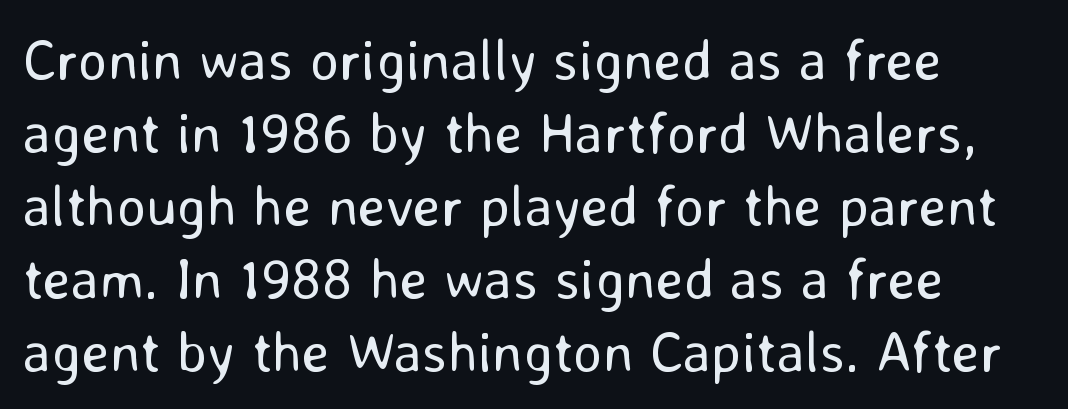
The image shows 57 px regular-weight sans-serif type, upright; set left-aligned, normal line spacing (1.28x), normal letter spacing, not underlined; low stroke contrast and a medium x-height.
